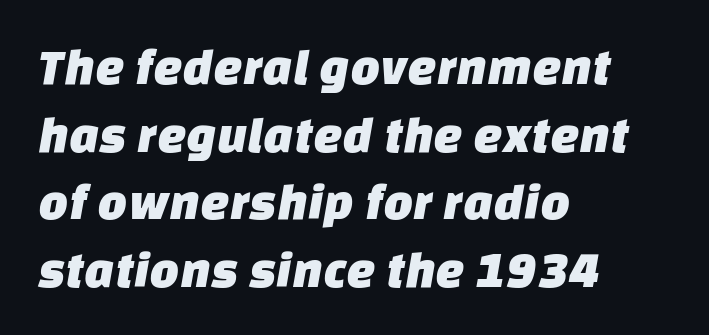
Q: Is the typeface a serif or a sans-serif typeface? A: Sans-serif.
Q: Is the text underlined? A: No.
Q: How is the paragraph aligned? A: Left-aligned.
Q: Is the spacing between letters normal or unusually wide? A: Normal.
Q: Is the spacing between lines tight, normal or loose? A: Normal.
Q: Width (condensed, normal, or wide)? A: Normal.
Q: Stroke contrast? A: Low.
Q: x-height? A: Large.
Q: Monospaced? A: No.
